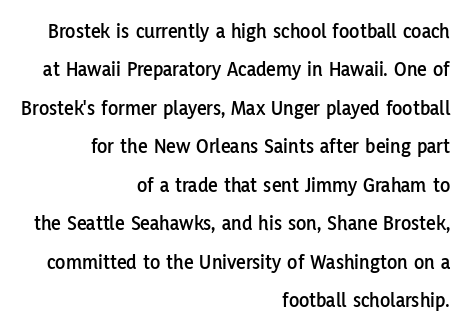
{"italic": "no", "underline": "no", "align": "right", "line_spacing_ratio": 1.83, "letter_spacing": "normal", "letter_spacing_em": 0.0, "glyph_px": 21}
